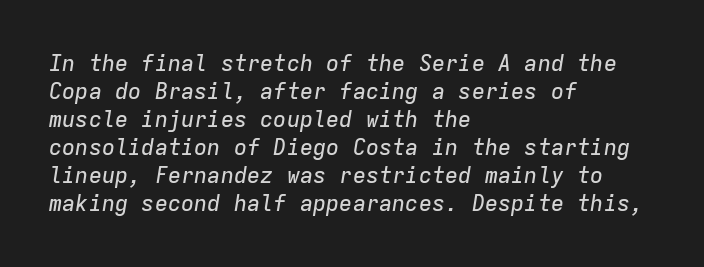
{"italic": "yes", "lean": "right", "slant_degrees": 9, "underline": "no", "align": "left", "line_spacing": "normal", "line_spacing_ratio": 1.27, "letter_spacing": "normal", "letter_spacing_em": 0.0, "glyph_px": 22}
